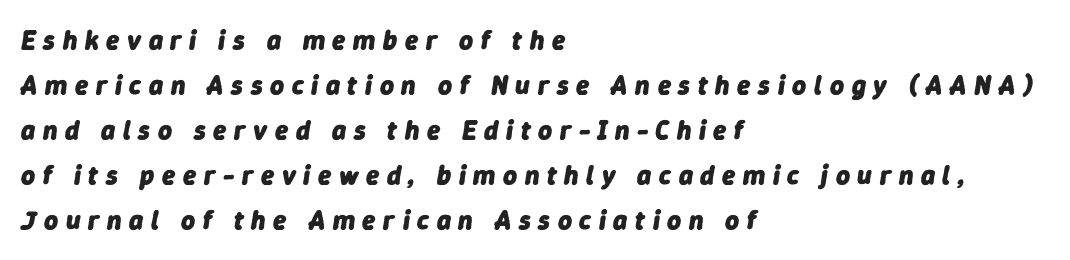
The image shows 27 px bold type, italic (leaning right); set left-aligned, normal line spacing (1.67x), unusually wide letter spacing (+0.28 em), not underlined.
